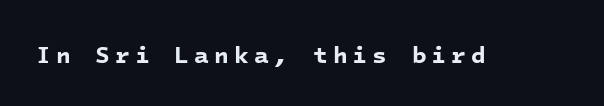
The image shows 24 px bold type; set unusually wide letter spacing (+0.21 em), not underlined.
